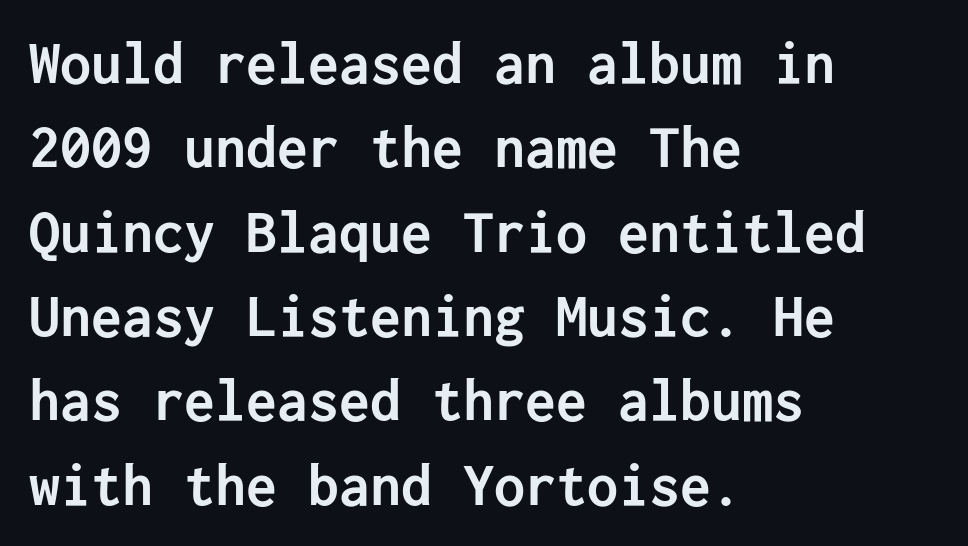
The image shows 62 px semibold sans-serif type, upright; set left-aligned, normal line spacing (1.36x), normal letter spacing, not underlined; low stroke contrast and a medium x-height.
